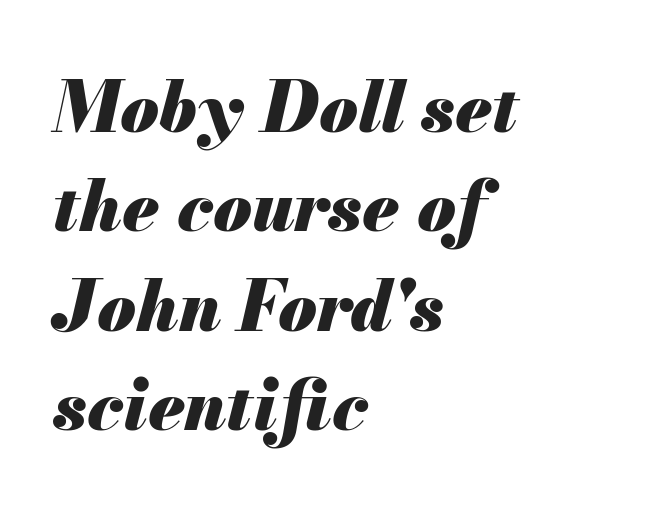
The image shows 70 px heavy type, italic (leaning right); set left-aligned, normal line spacing (1.42x), normal letter spacing, not underlined; medium stroke contrast and a small x-height.
